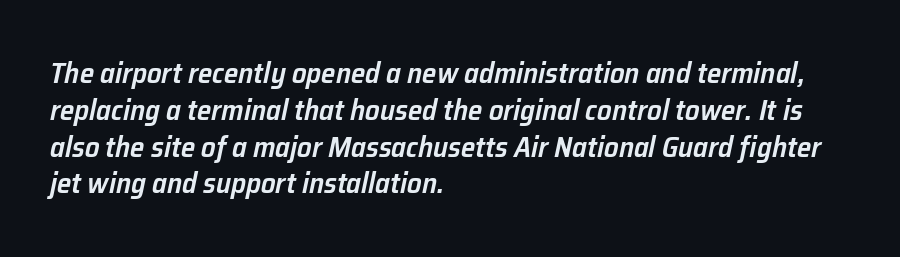
Q: Is the text bold? A: Semi-bold.
Q: Is the text italic (slanted)? A: Yes, it leans right by about 12 degrees.
Q: Is the text underlined? A: No.
Q: How is the paragraph aligned? A: Left-aligned.
Q: Is the spacing between letters normal or unusually wide? A: Normal.
Q: Is the spacing between lines tight, normal or loose? A: Normal.
Q: Width (condensed, normal, or wide)? A: Normal.
Q: Stroke contrast? A: Low.
Q: x-height? A: Medium.
Q: Monospaced? A: No.
